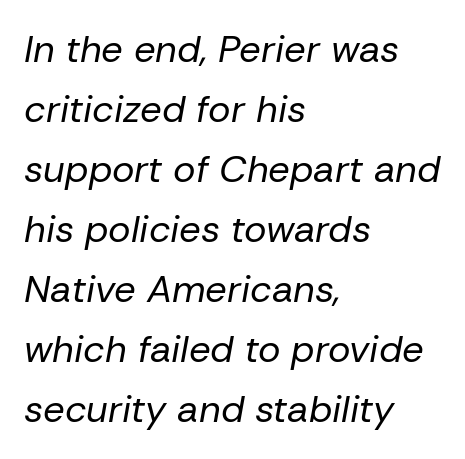
{"italic": "yes", "lean": "right", "slant_degrees": 10, "bold": "no", "weight": "regular", "width": "normal", "stroke_contrast": "low", "x_height": "medium", "monospaced": "no", "underline": "no", "align": "left", "line_spacing": "normal", "line_spacing_ratio": 1.58, "letter_spacing": "normal", "letter_spacing_em": 0.0, "glyph_px": 38}
